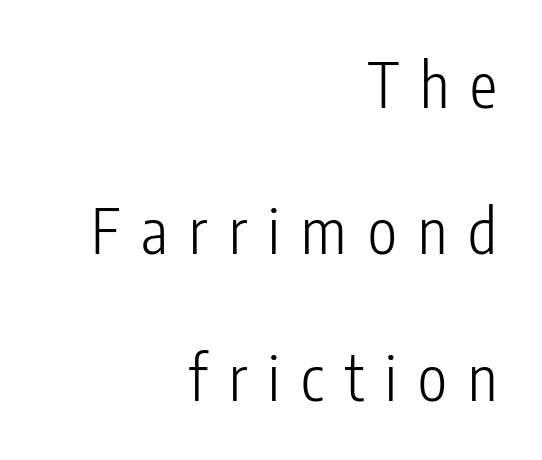
{"serif": "no", "italic": "no", "bold": "no", "weight": "light", "width": "condensed", "stroke_contrast": "low", "x_height": "medium", "monospaced": "no", "underline": "no", "align": "right", "line_spacing": "loose", "line_spacing_ratio": 2.4, "letter_spacing": "wide", "letter_spacing_em": 0.35, "glyph_px": 61}
